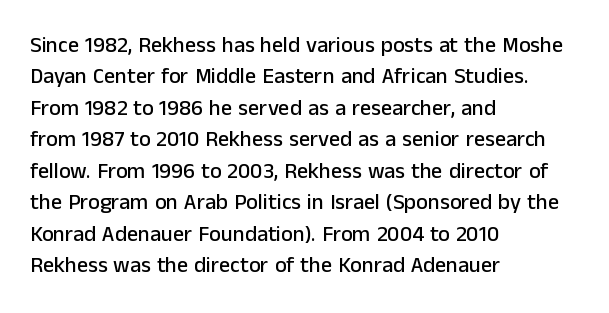
{"italic": "no", "underline": "no", "align": "left", "line_spacing": "normal", "line_spacing_ratio": 1.43, "letter_spacing": "normal", "letter_spacing_em": 0.0, "glyph_px": 22}
